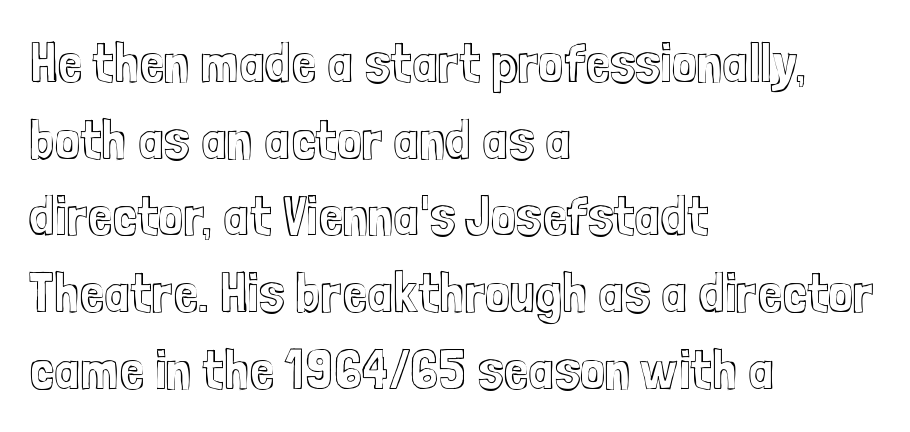
The image shows 56 px condensed type, upright; set left-aligned, normal line spacing (1.37x), normal letter spacing, not underlined; a medium x-height.
